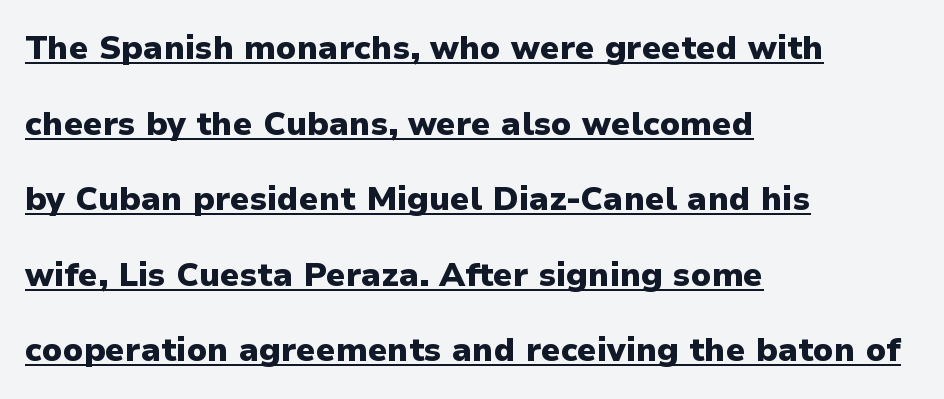
Q: Is the text bold? A: Yes.
Q: Is the text italic (slanted)? A: No, it is upright.
Q: Is the typeface a serif or a sans-serif typeface? A: Sans-serif.
Q: Is the text underlined? A: Yes.
Q: How is the paragraph aligned? A: Left-aligned.
Q: Is the spacing between letters normal or unusually wide? A: Normal.
Q: Is the spacing between lines tight, normal or loose? A: Loose.
Q: Width (condensed, normal, or wide)? A: Normal.
Q: Stroke contrast? A: Low.
Q: x-height? A: Medium.
Q: Monospaced? A: No.
